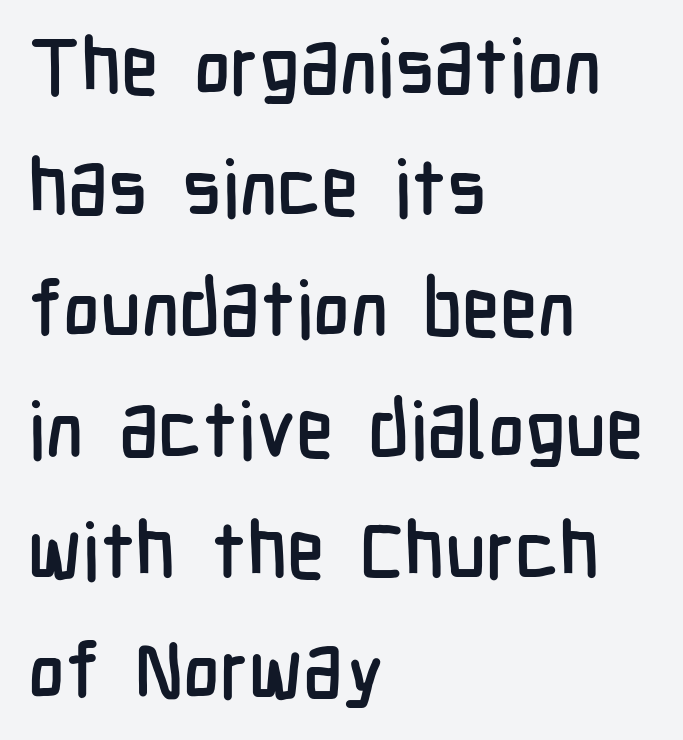
The image shows 78 px condensed sans-serif type, upright; set left-aligned, normal line spacing (1.55x), normal letter spacing, not underlined; low stroke contrast and a medium x-height.
